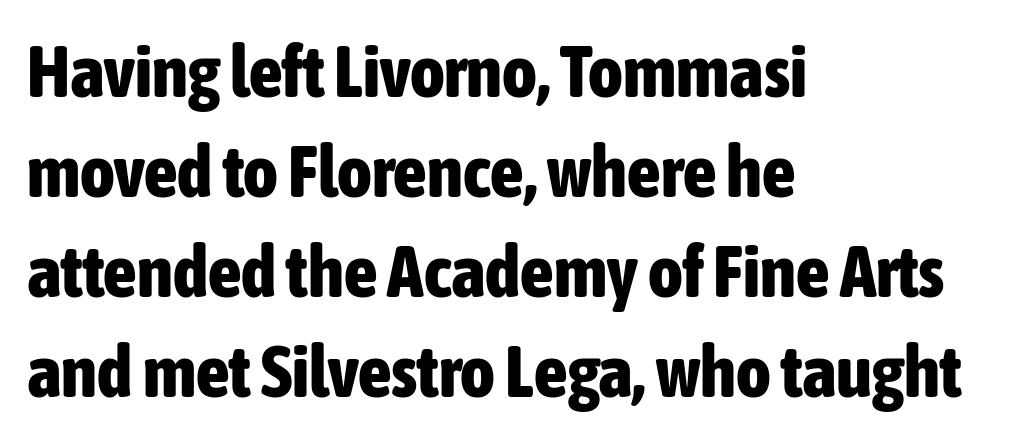
{"serif": "no", "italic": "no", "bold": "yes", "weight": "bold", "width": "condensed", "stroke_contrast": "low", "x_height": "medium", "monospaced": "no", "underline": "no", "align": "left", "line_spacing": "normal", "line_spacing_ratio": 1.35, "letter_spacing": "normal", "letter_spacing_em": 0.0, "glyph_px": 74}
